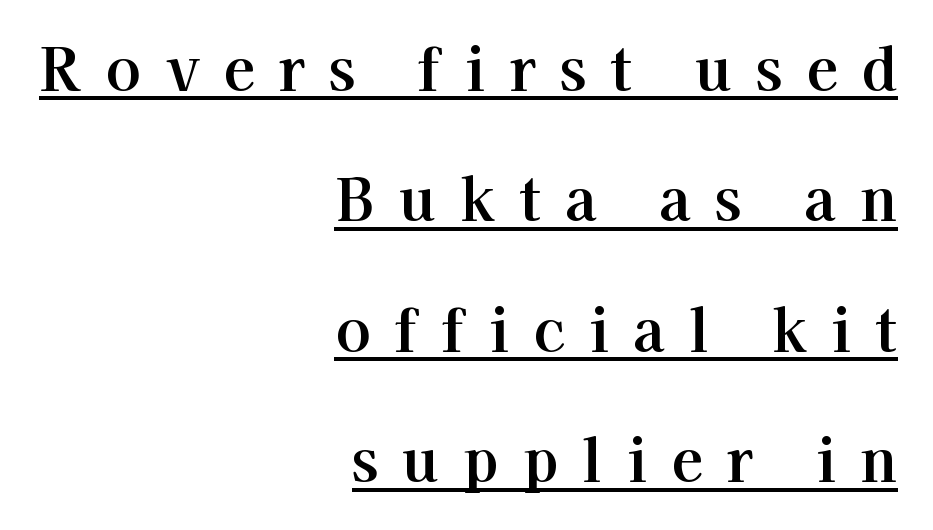
{"serif": "yes", "italic": "no", "width": "normal", "stroke_contrast": "high", "x_height": "medium", "monospaced": "no", "underline": "yes", "align": "right", "line_spacing": "loose", "line_spacing_ratio": 2.25, "letter_spacing": "wide", "letter_spacing_em": 0.42, "glyph_px": 58}
